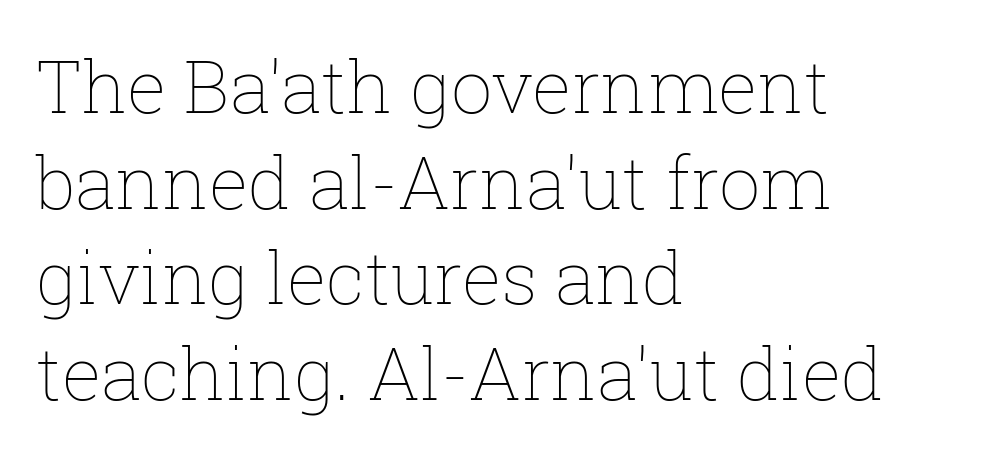
Character widths vary here, with narrow letters taking less room than wide ones. This is not heavy type; no bold has been used. The specimen omits any rule beneath the text block's lines. One-word summary of the alignment: left.
